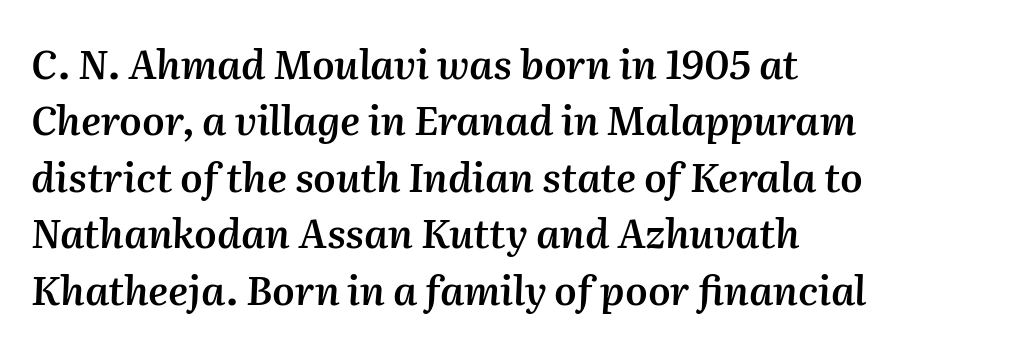
The image shows 40 px semibold type, italic (leaning right); set left-aligned, normal line spacing (1.41x), normal letter spacing, not underlined; medium stroke contrast and a medium x-height.
